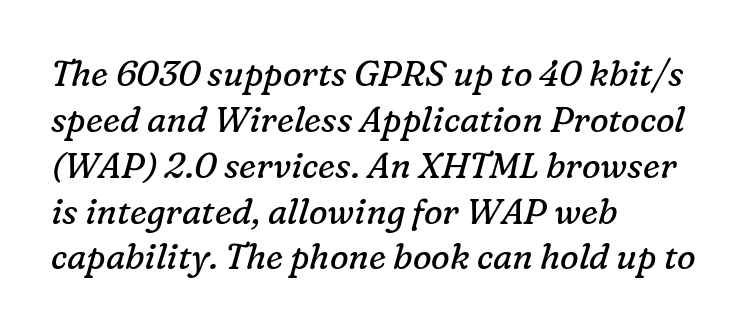
{"serif": "yes", "italic": "yes", "lean": "right", "slant_degrees": 16, "bold": "no", "weight": "regular", "width": "normal", "stroke_contrast": "low", "x_height": "medium", "monospaced": "no", "underline": "no", "align": "left", "line_spacing": "normal", "line_spacing_ratio": 1.31, "letter_spacing": "normal", "letter_spacing_em": 0.0, "glyph_px": 35}
